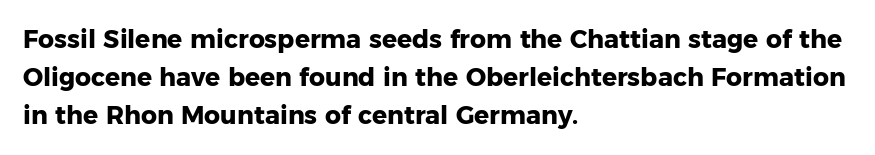
{"italic": "no", "bold": "yes", "underline": "no", "align": "left", "line_spacing": "normal", "line_spacing_ratio": 1.53, "letter_spacing": "normal", "letter_spacing_em": 0.0, "glyph_px": 25}
